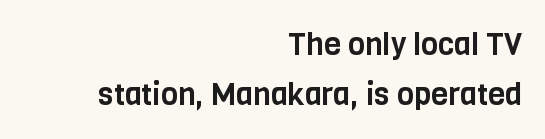
The image shows 31 px condensed sans-serif type, upright; set right-aligned, normal line spacing (1.6x), normal letter spacing, not underlined; low stroke contrast and a large x-height.
